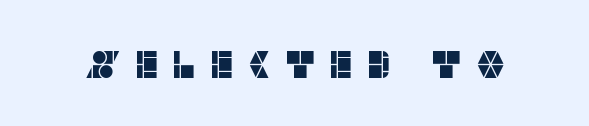
Q: Is the text italic (slanted)? A: No, it is upright.
Q: Is the typeface a serif or a sans-serif typeface? A: Sans-serif.
Q: Is the text underlined? A: No.
Q: Is the spacing between letters normal or unusually wide? A: Unusually wide.
Q: Width (condensed, normal, or wide)? A: Normal.
Q: Stroke contrast? A: Low.
Q: x-height? A: Large.
Q: Monospaced? A: No.
